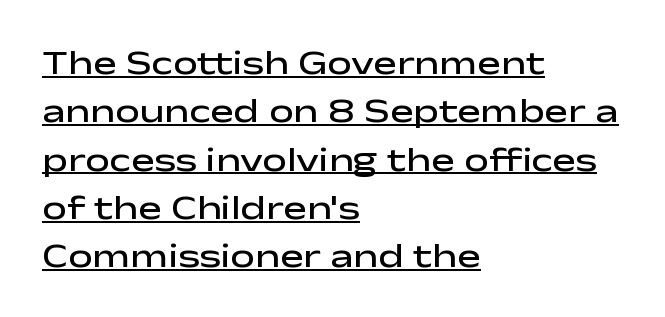
The image shows 35 px semibold, wide sans-serif type, upright; set left-aligned, normal line spacing (1.38x), normal letter spacing, underlined; low stroke contrast and a medium x-height.
